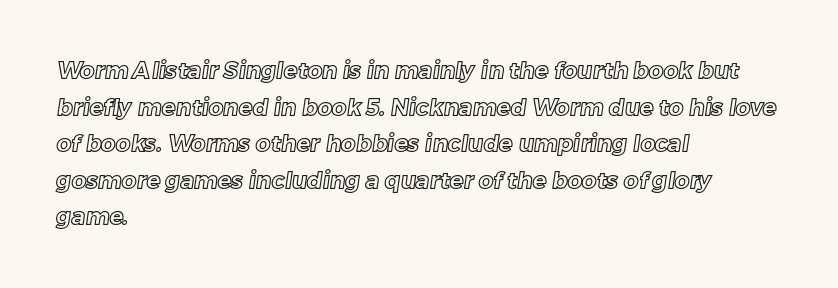
Caption: multi-line text, flush left, ragged right. Only glyphs here, with clear space below each row. Vertically, the passage feels balanced, rows spaced as you'd expect. Here the glyphs are tracked normally, forming tight word shapes.
